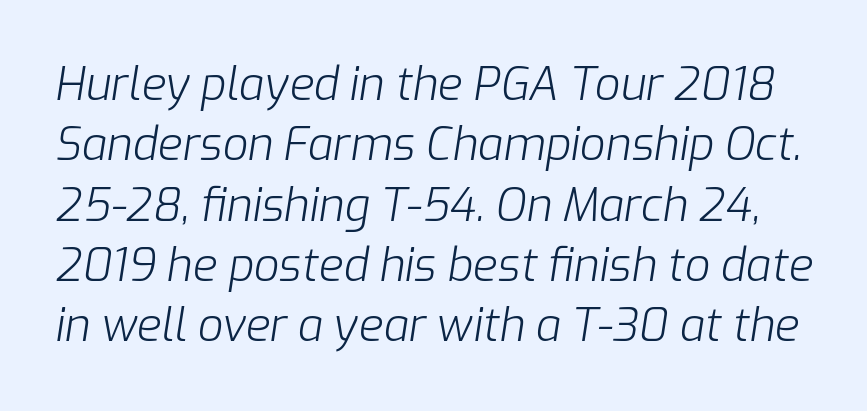
Q: Is the text bold? A: No.
Q: Is the text italic (slanted)? A: Yes, it leans right by about 9 degrees.
Q: Is the text underlined? A: No.
Q: Is the spacing between letters normal or unusually wide? A: Normal.
Q: Is the spacing between lines tight, normal or loose? A: Normal.
Q: Width (condensed, normal, or wide)? A: Normal.
Q: Stroke contrast? A: Low.
Q: x-height? A: Medium.
Q: Monospaced? A: No.
